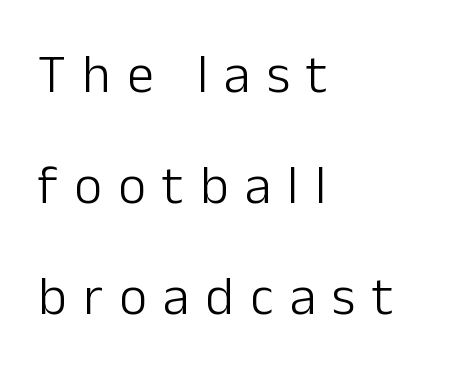
Q: Is the text bold? A: No.
Q: Is the text italic (slanted)? A: No, it is upright.
Q: Is the typeface a serif or a sans-serif typeface? A: Sans-serif.
Q: Is the text underlined? A: No.
Q: How is the paragraph aligned? A: Left-aligned.
Q: Is the spacing between letters normal or unusually wide? A: Unusually wide.
Q: Is the spacing between lines tight, normal or loose? A: Loose.
Q: Width (condensed, normal, or wide)? A: Normal.
Q: Stroke contrast? A: Low.
Q: x-height? A: Medium.
Q: Monospaced? A: No.
